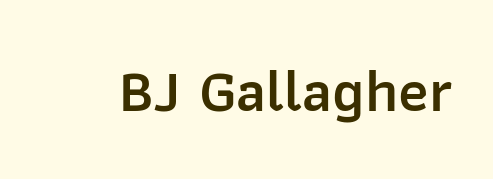
The image shows 61 px semibold sans-serif type, upright; set normal letter spacing, not underlined; low stroke contrast and a medium x-height.
